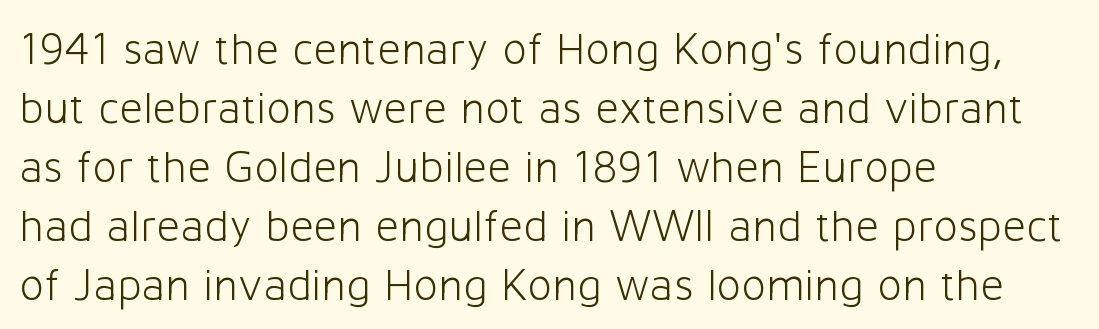
Words float on clear page, feet unadorned. This sample is left-justified, so line endings fall wherever the words run out. Stems here are at most as thick as an everyday book face. Here the designer chose a conventional face with non-uniform glyph widths. These lines keep a tight, regular rhythm from letter to letter.
